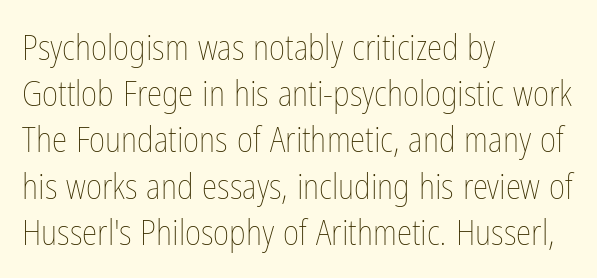
Q: Is the text bold? A: No.
Q: Is the text italic (slanted)? A: No, it is upright.
Q: Is the text underlined? A: No.
Q: How is the paragraph aligned? A: Left-aligned.
Q: Is the spacing between letters normal or unusually wide? A: Normal.
Q: Is the spacing between lines tight, normal or loose? A: Normal.
Q: Width (condensed, normal, or wide)? A: Condensed.
Q: Stroke contrast? A: Low.
Q: x-height? A: Medium.
Q: Monospaced? A: No.
